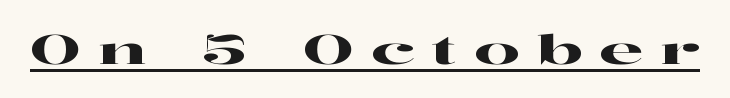
The image shows 40 px wide serif type, upright; set unusually wide letter spacing (+0.42 em), underlined; high stroke contrast and a medium x-height.
